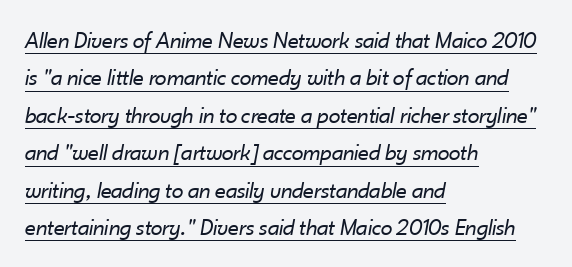
Q: Is the text bold? A: No.
Q: Is the text italic (slanted)? A: Yes, it leans right by about 10 degrees.
Q: Is the text underlined? A: Yes.
Q: How is the paragraph aligned? A: Left-aligned.
Q: Is the spacing between letters normal or unusually wide? A: Normal.
Q: Is the spacing between lines tight, normal or loose? A: Normal.
